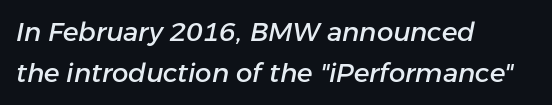
The image shows 26 px text type, italic (leaning right); set left-aligned, normal line spacing (1.59x), normal letter spacing, not underlined.
